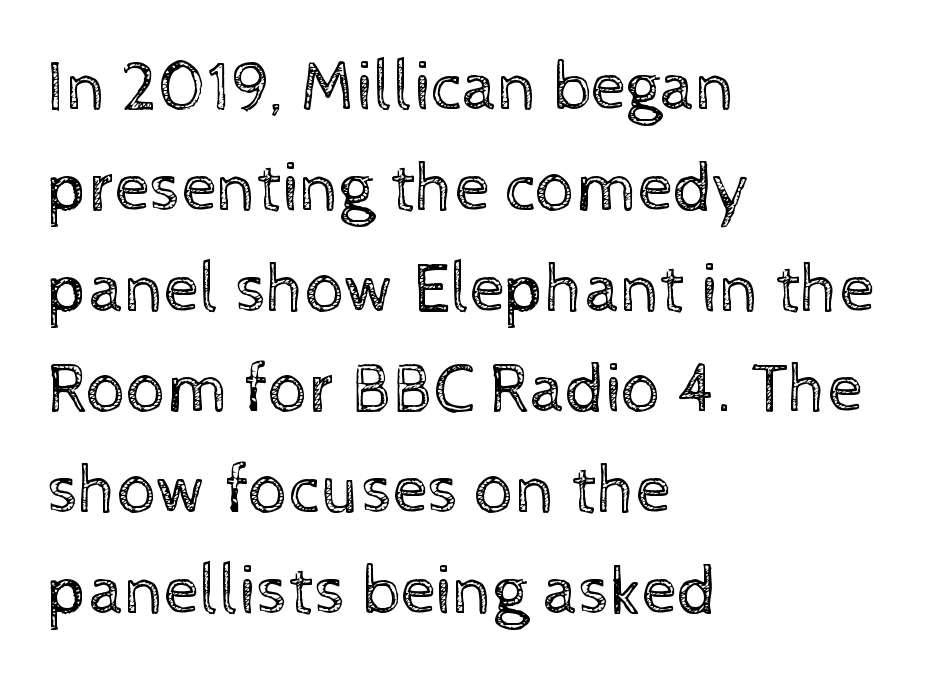
Is this a fixed-width face? No — the glyphs have proportional, varying widths. Is the stroke heavy? The answer is a plain regular-or-lighter. Standard letterfit; no display-style spreading of the glyphs. The font's upright variant was chosen for this text. Any mark beneath the type? The region is blank.
